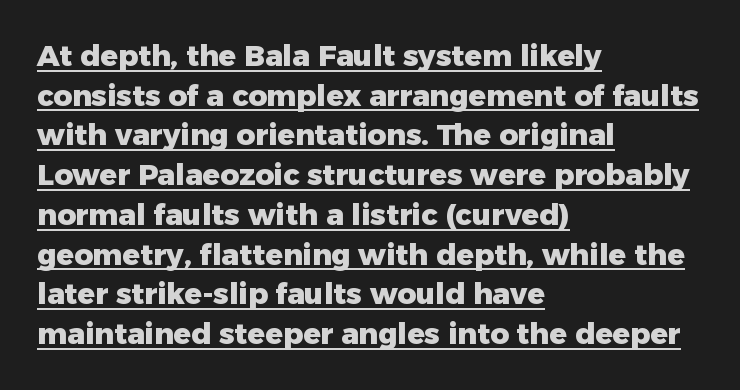
Students, note that the glyphs here touch the page at normal intervals. Regarding serifs, this sample does without them. Ascenders rise straight up at ninety degrees. Rows of type keep a routine distance in the vertical direction. Heavy-handed strokes throughout: this text is bold.
